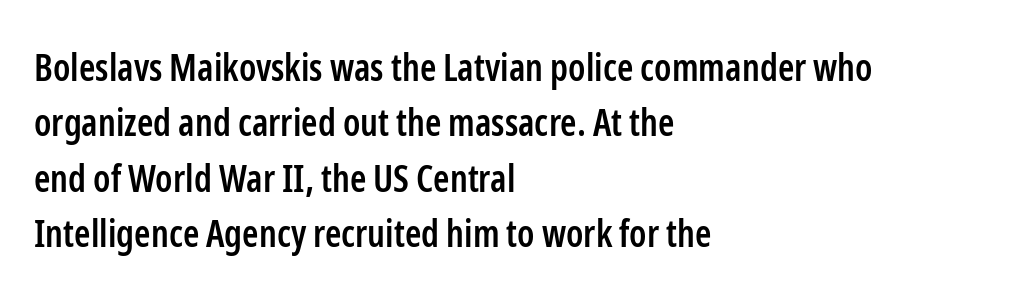
{"serif": "no", "italic": "no", "bold": "semi", "weight": "semibold", "width": "condensed", "stroke_contrast": "low", "x_height": "medium", "monospaced": "no", "underline": "no", "align": "left", "line_spacing": "normal", "line_spacing_ratio": 1.5, "letter_spacing": "normal", "letter_spacing_em": 0.0, "glyph_px": 37}
